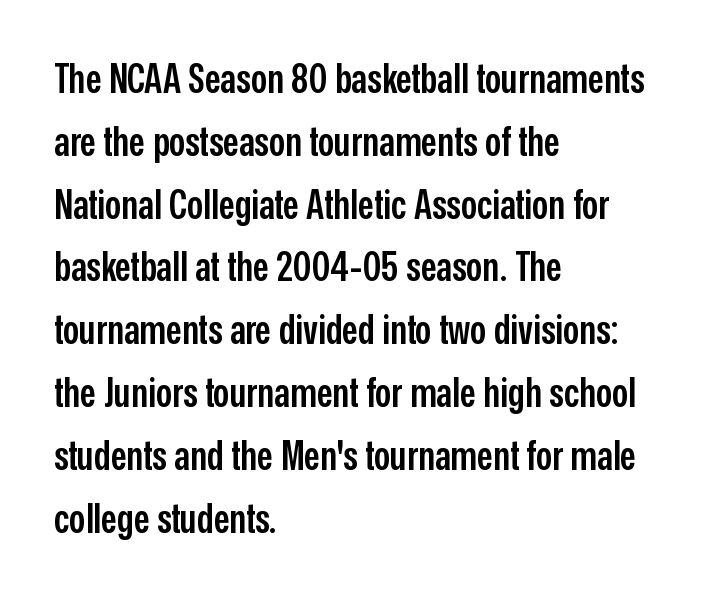
Unlike a traditional serif, this face leaves its strokes unadorned. The letters advance in unequal steps, a hallmark of proportional type. Underline: absent. Is there any slant? The stems are plumb.
